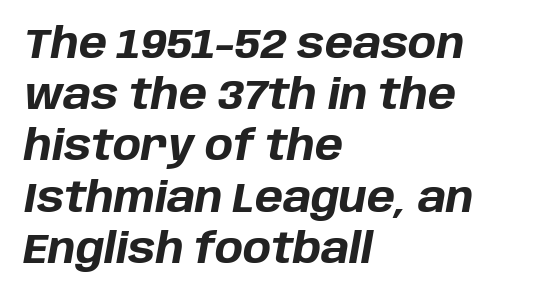
{"italic": "yes", "lean": "right", "slant_degrees": 10, "bold": "yes", "weight": "bold", "width": "normal", "stroke_contrast": "low", "x_height": "large", "monospaced": "no", "underline": "no", "align": "left", "line_spacing_ratio": 1.22, "letter_spacing": "normal", "letter_spacing_em": 0.0, "glyph_px": 42}
